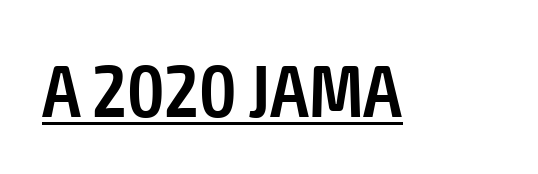
Words appear dense and cohesive because spacing is normal. Semibold letterforms, between regular and bold. Serifs: no, the terminals of the letterforms are clean. Posture: straight, roman, zero tilt. Looks like regular typesetting: each glyph gets only the width it needs. This sample carries an underscore along the baseline area.
